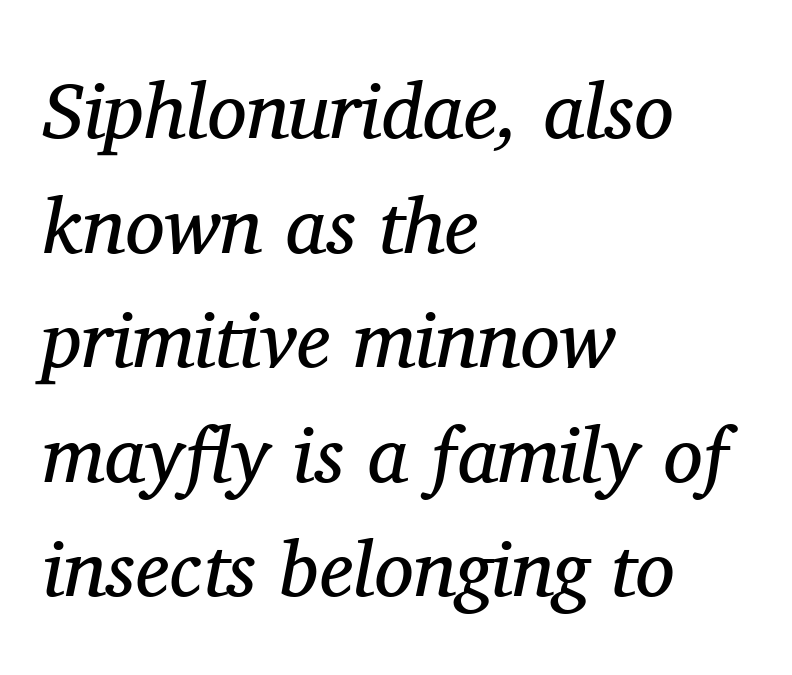
The font's italic variant was chosen for this text. Think standard paragraph weight, or any step lighter than that. Rows of type keep a routine distance in the vertical direction. The rendering shows small feet on the letterforms — a serif design. These lines are rendered in a variable-pitch font. Reading down the block, your eye returns to a fixed left position each line.
